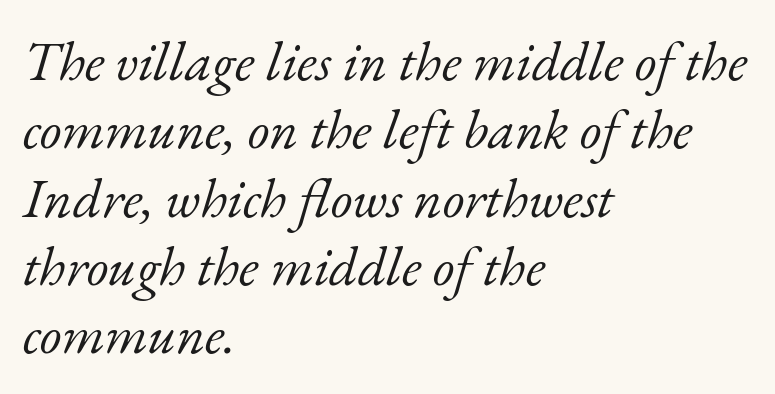
The image shows 56 px light serif type, italic (leaning right); set left-aligned, line spacing 1.22x, normal letter spacing, not underlined; low stroke contrast and a small x-height.
